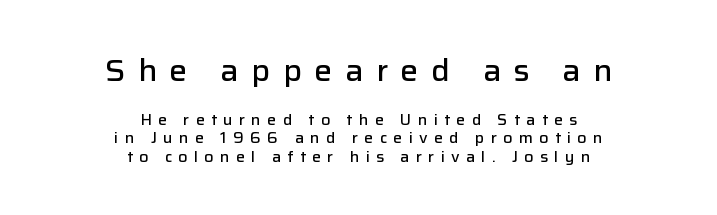
Q: Is the text bold? A: Semi-bold.
Q: Is the text italic (slanted)? A: No, it is upright.
Q: Is the typeface a serif or a sans-serif typeface? A: Sans-serif.
Q: Is the text underlined? A: No.
Q: How is the paragraph aligned? A: Centered.
Q: Is the spacing between letters normal or unusually wide? A: Unusually wide.
Q: Which block of text is set in a larger size, the first (top) or the second (bottom)? A: The first (top) one.
Q: Width (condensed, normal, or wide)? A: Normal.
Q: Stroke contrast? A: Low.
Q: x-height? A: Medium.
Q: Monospaced? A: No.
